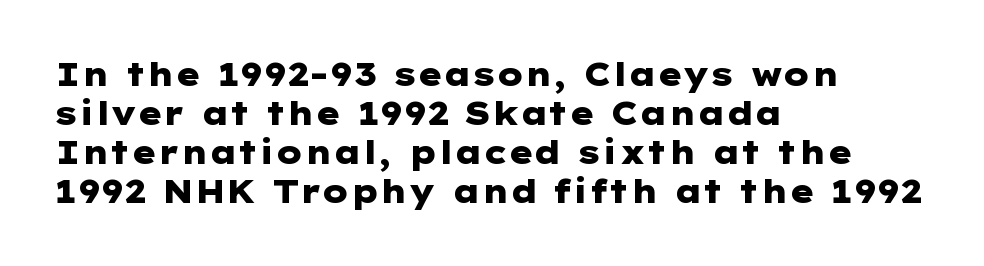
Q: Is the text bold? A: Yes.
Q: Is the text italic (slanted)? A: No, it is upright.
Q: Is the typeface a serif or a sans-serif typeface? A: Sans-serif.
Q: Is the text underlined? A: No.
Q: How is the paragraph aligned? A: Left-aligned.
Q: Is the spacing between letters normal or unusually wide? A: Normal.
Q: Width (condensed, normal, or wide)? A: Wide.
Q: Stroke contrast? A: Low.
Q: x-height? A: Medium.
